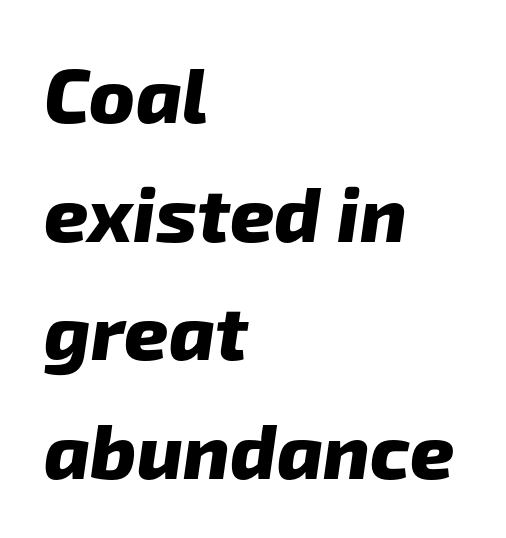
{"serif": "no", "bold": "yes", "weight": "heavy", "width": "normal", "stroke_contrast": "low", "x_height": "medium", "monospaced": "no", "underline": "no", "align": "left", "line_spacing": "normal", "line_spacing_ratio": 1.54, "letter_spacing": "normal", "letter_spacing_em": 0.0, "glyph_px": 77}
